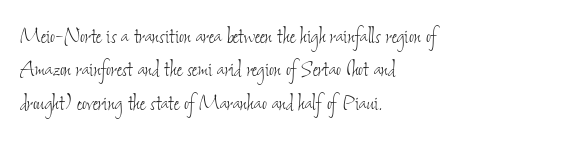
Q: Is the text bold? A: No.
Q: Is the text underlined? A: No.
Q: How is the paragraph aligned? A: Left-aligned.
Q: Is the spacing between letters normal or unusually wide? A: Normal.
